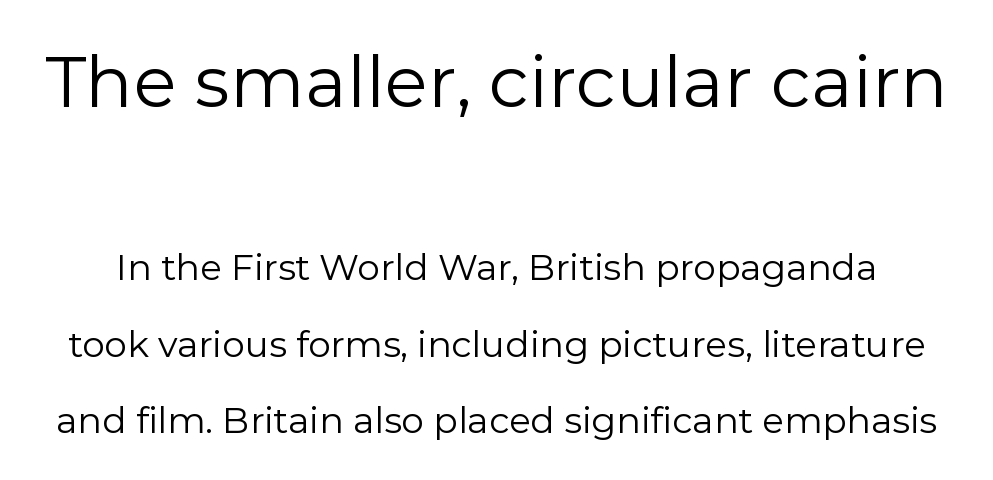
The image shows 71 px regular-weight sans-serif type, upright; set loose line spacing (2.12x), normal letter spacing, not underlined; the first (top) block is 1.97x larger; low stroke contrast and a medium x-height.
